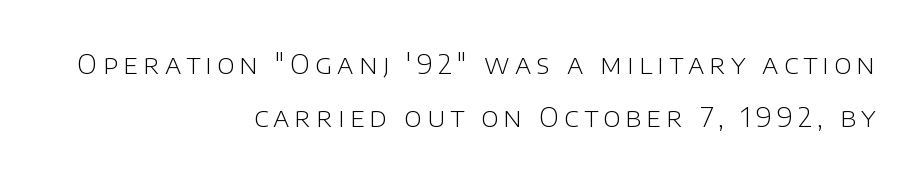
Q: Is the text bold? A: No.
Q: Is the text italic (slanted)? A: No, it is upright.
Q: Is the text underlined? A: No.
Q: How is the paragraph aligned? A: Right-aligned.
Q: Is the spacing between lines tight, normal or loose? A: Loose.
